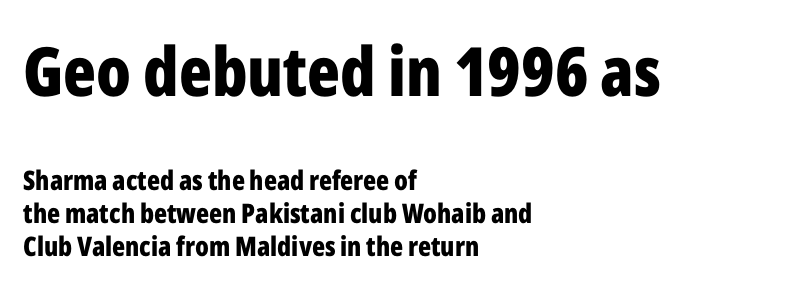
{"serif": "no", "italic": "no", "bold": "yes", "weight": "bold", "width": "condensed", "stroke_contrast": "low", "x_height": "medium", "monospaced": "no", "underline": "no", "align": "left", "line_spacing_ratio": 1.23, "letter_spacing": "normal", "letter_spacing_em": 0.0, "larger_block": "first", "size_ratio": 2.52, "glyph_px": 68}
